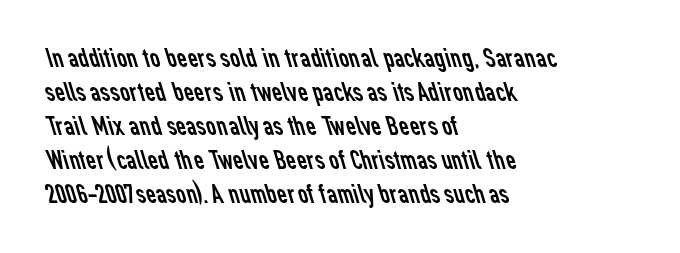
{"serif": "no", "bold": "no", "weight": "regular", "width": "normal", "stroke_contrast": "low", "x_height": "medium", "monospaced": "no", "underline": "no", "align": "left", "line_spacing_ratio": 1.21, "letter_spacing": "normal", "letter_spacing_em": 0.0, "glyph_px": 28}
